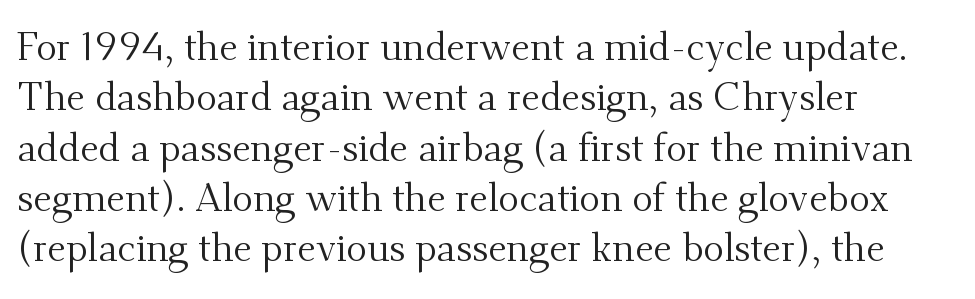
Q: Is the text bold? A: No.
Q: Is the text italic (slanted)? A: No, it is upright.
Q: Is the typeface a serif or a sans-serif typeface? A: Serif.
Q: Is the text underlined? A: No.
Q: How is the paragraph aligned? A: Left-aligned.
Q: Is the spacing between letters normal or unusually wide? A: Normal.
Q: Is the spacing between lines tight, normal or loose? A: Normal.
Q: Width (condensed, normal, or wide)? A: Normal.
Q: Stroke contrast? A: Medium.
Q: x-height? A: Small.
Q: Monospaced? A: No.
